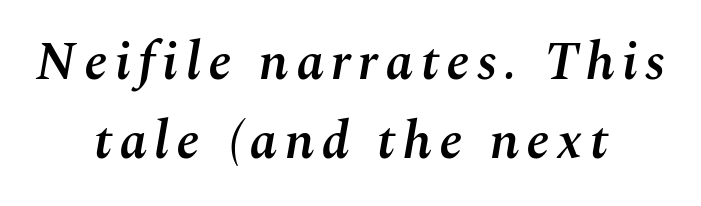
Q: Is the text bold? A: Semi-bold.
Q: Is the text italic (slanted)? A: Yes, it leans right by about 10 degrees.
Q: Is the text underlined? A: No.
Q: How is the paragraph aligned? A: Centered.
Q: Is the spacing between lines tight, normal or loose? A: Normal.
Q: Width (condensed, normal, or wide)? A: Normal.
Q: Stroke contrast? A: Medium.
Q: x-height? A: Medium.
Q: Monospaced? A: No.
